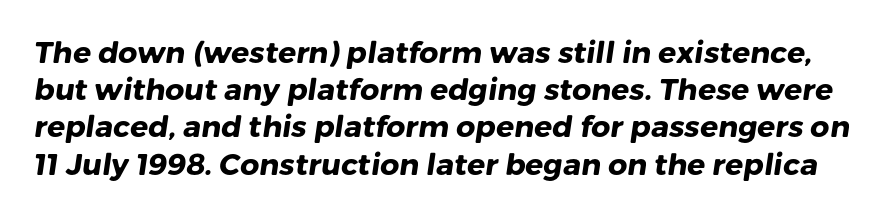
Q: Is the text bold? A: Yes.
Q: Is the typeface a serif or a sans-serif typeface? A: Sans-serif.
Q: Is the text underlined? A: No.
Q: Is the spacing between letters normal or unusually wide? A: Normal.
Q: Width (condensed, normal, or wide)? A: Normal.
Q: Stroke contrast? A: Low.
Q: x-height? A: Medium.
Q: Monospaced? A: No.
